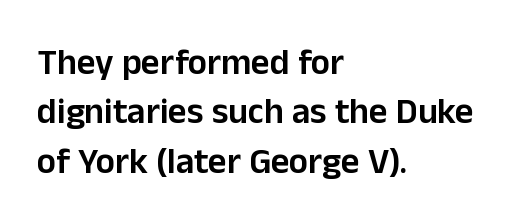
Q: Is the text bold? A: Semi-bold.
Q: Is the text italic (slanted)? A: No, it is upright.
Q: Is the typeface a serif or a sans-serif typeface? A: Sans-serif.
Q: Is the text underlined? A: No.
Q: How is the paragraph aligned? A: Left-aligned.
Q: Is the spacing between letters normal or unusually wide? A: Normal.
Q: Is the spacing between lines tight, normal or loose? A: Normal.
Q: Width (condensed, normal, or wide)? A: Normal.
Q: Stroke contrast? A: Low.
Q: x-height? A: Medium.
Q: Monospaced? A: No.
